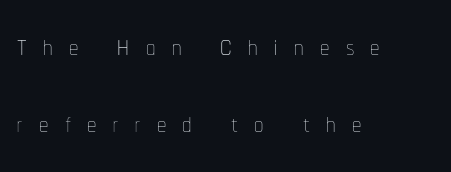
The lines in this sample share a left origin and differ only in where they stop. The typeface has the unassuming heft of standard copy or less. Compared with typical paragraphs, the rows here are farther apart. No word sits above an underline. Nope, not italic — everything's standing straight. Look at the tracking — it's clearly loosened, letters drifting apart.
